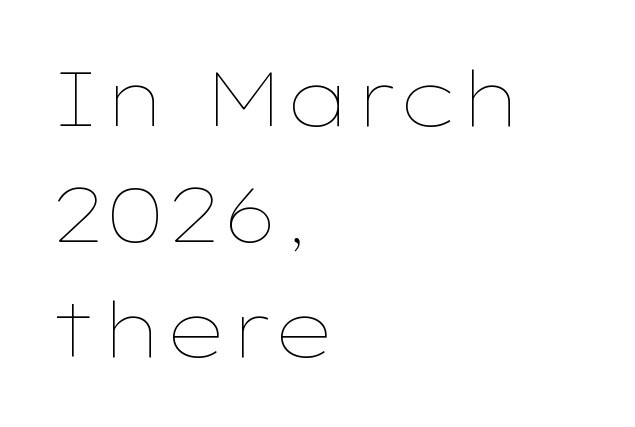
The image shows 76 px thin, wide type, upright; set left-aligned, normal line spacing (1.52x), normal letter spacing, not underlined; low stroke contrast and a medium x-height.
